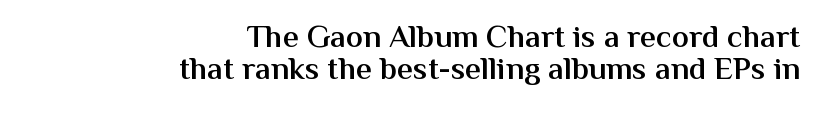
Q: Is the text bold? A: Semi-bold.
Q: Is the text italic (slanted)? A: No, it is upright.
Q: Is the typeface a serif or a sans-serif typeface? A: Sans-serif.
Q: Is the text underlined? A: No.
Q: How is the paragraph aligned? A: Right-aligned.
Q: Is the spacing between letters normal or unusually wide? A: Normal.
Q: Is the spacing between lines tight, normal or loose? A: Tight.
Q: Width (condensed, normal, or wide)? A: Normal.
Q: Stroke contrast? A: Medium.
Q: x-height? A: Medium.
Q: Monospaced? A: No.
